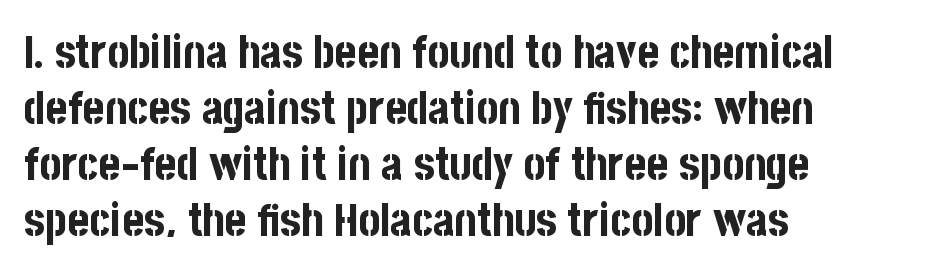
Is the letter spacing exaggerated? No — it looks like the ordinary default. Is the block centered? No — it sits flush against the left margin. Heavy, bold letterforms. Type without underlining. What kind of face is this? One without serifs — a sans. Character widths vary here, with narrow letters taking less room than wide ones.
